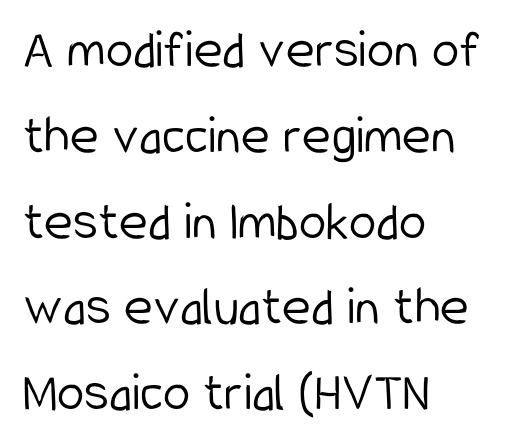
The image shows 55 px light, condensed sans-serif type, upright; set left-aligned, normal line spacing (1.56x), normal letter spacing, not underlined; low stroke contrast and a medium x-height.
